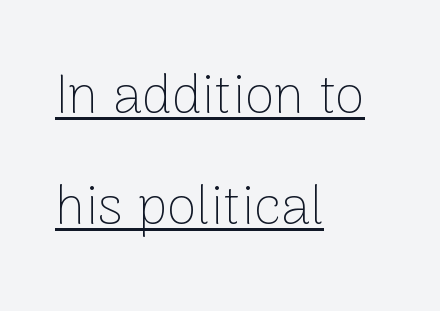
Q: Is the text bold? A: No.
Q: Is the text italic (slanted)? A: No, it is upright.
Q: Is the typeface a serif or a sans-serif typeface? A: Sans-serif.
Q: Is the text underlined? A: Yes.
Q: How is the paragraph aligned? A: Left-aligned.
Q: Is the spacing between letters normal or unusually wide? A: Normal.
Q: Is the spacing between lines tight, normal or loose? A: Loose.
Q: Width (condensed, normal, or wide)? A: Normal.
Q: Stroke contrast? A: Low.
Q: x-height? A: Medium.
Q: Monospaced? A: No.
